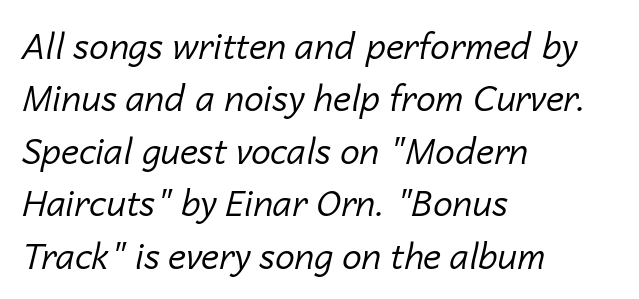
{"italic": "yes", "lean": "right", "slant_degrees": 14, "bold": "no", "weight": "regular", "width": "normal", "stroke_contrast": "low", "x_height": "medium", "monospaced": "no", "underline": "no", "align": "left", "line_spacing": "normal", "line_spacing_ratio": 1.5, "letter_spacing": "normal", "letter_spacing_em": 0.0, "glyph_px": 35}
